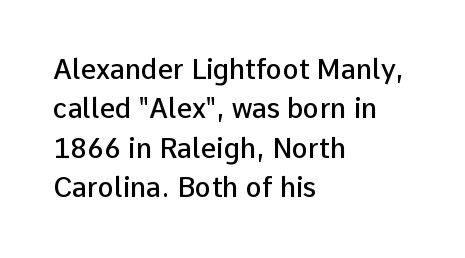
The line texture is even and compact thanks to regular tracking. The vertical gap from one line to the next is medium. It's the straight-up-and-down kind of type. I'd describe the lettering as semibold — firm but not a full bold. Layout note: lines flush left. Words float on clear page, feet unadorned.
